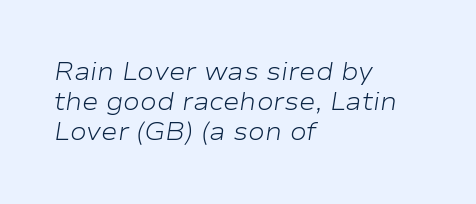
The image shows 25 px text type, italic (leaning right); set left-aligned, line spacing 1.21x, normal letter spacing, not underlined.
